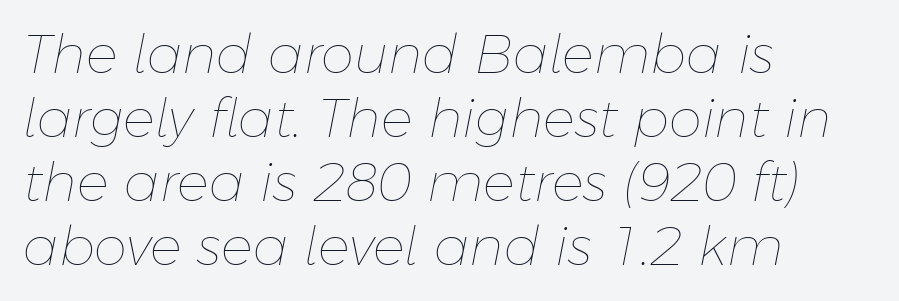
In terms of posture, this sample is oblique. The letters advance in unequal steps, a hallmark of proportional type. No extra ink here — the face is not bold. Nobody drew a line under any word here. Nothing unusual about the tracking: characters are spaced as the font intends.
